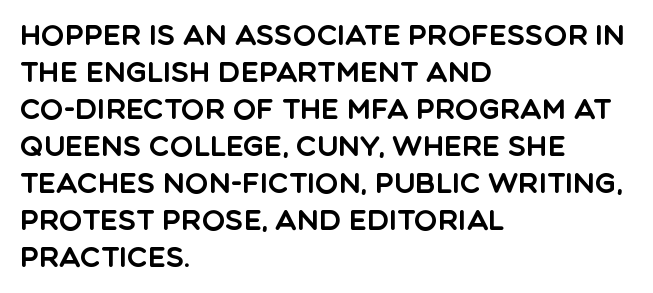
Clear beneath every line of the passage. The line-height multiplier appears to be the usual default. Where is the straight margin? On the left. Type style note: lacks serifs. Varying glyph widths throughout — classic text-font behaviour. Ascenders rise straight up at ninety degrees.
